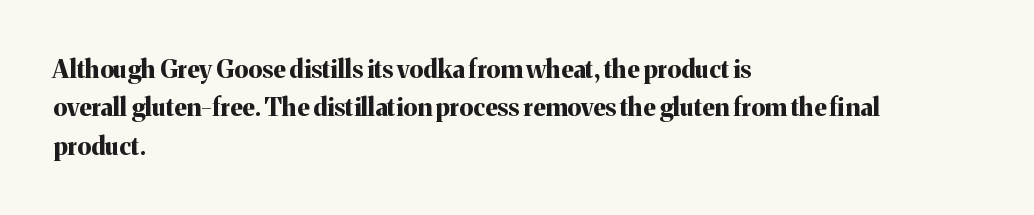
Here the glyphs are tracked normally, forming tight word shapes. Does the weight exceed regular? Yes, all the way to bold. The text block is weighted toward the left margin, trailing off unevenly rightward. Style check: upright. Notice how descenders clear the ascenders below comfortably — that's standard leading. Glance below the letters and you will spot only blank space.
